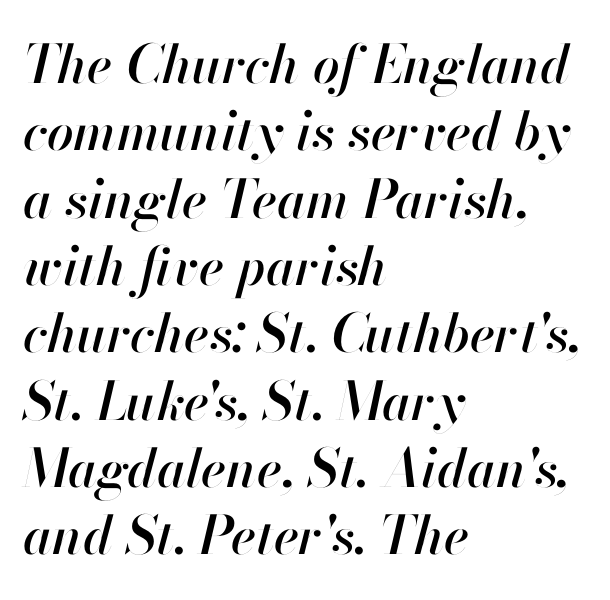
{"italic": "yes", "lean": "right", "slant_degrees": 13, "width": "normal", "stroke_contrast": "high", "x_height": "small", "monospaced": "no", "underline": "no", "align": "left", "line_spacing": "normal", "line_spacing_ratio": 1.27, "letter_spacing": "normal", "letter_spacing_em": 0.0, "glyph_px": 53}
